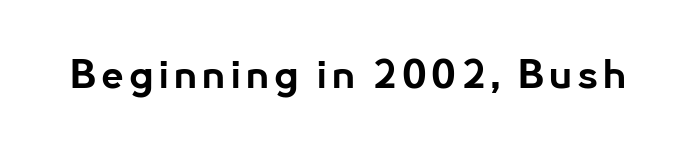
{"serif": "no", "italic": "no", "bold": "yes", "weight": "bold", "width": "normal", "stroke_contrast": "low", "x_height": "small", "monospaced": "no", "underline": "no", "glyph_px": 40}
